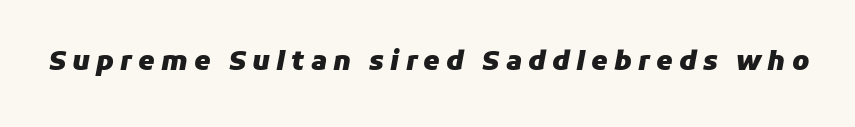
Plenty of ink on the page — the face is bold. The glyphs look as if they've been sheared to an angle. The strip under each line holds only bare page. Inter-character spacing is expanded well beyond the font's built-in metrics.
